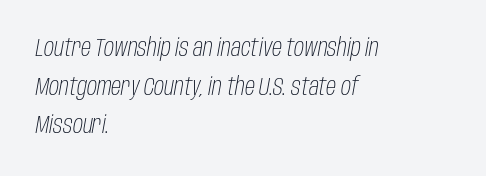
{"italic": "yes", "lean": "right", "slant_degrees": 10, "bold": "no", "underline": "no", "align": "left", "line_spacing": "normal", "line_spacing_ratio": 1.55, "letter_spacing": "normal", "letter_spacing_em": 0.0, "glyph_px": 25}
